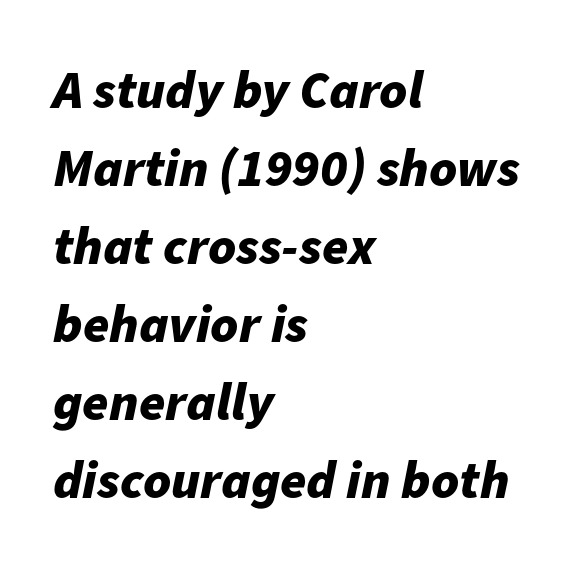
Q: Is the text bold? A: Yes.
Q: Is the text italic (slanted)? A: Yes, it leans right by about 11 degrees.
Q: Is the text underlined? A: No.
Q: How is the paragraph aligned? A: Left-aligned.
Q: Is the spacing between letters normal or unusually wide? A: Normal.
Q: Is the spacing between lines tight, normal or loose? A: Normal.
Q: Width (condensed, normal, or wide)? A: Normal.
Q: Stroke contrast? A: Low.
Q: x-height? A: Medium.
Q: Monospaced? A: No.
